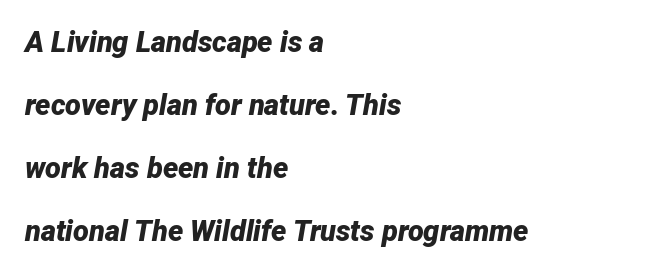
{"italic": "yes", "lean": "right", "slant_degrees": 12, "bold": "yes", "weight": "bold", "width": "normal", "stroke_contrast": "low", "x_height": "medium", "monospaced": "no", "underline": "no", "align": "left", "line_spacing": "loose", "line_spacing_ratio": 2.17, "letter_spacing": "normal", "letter_spacing_em": 0.0, "glyph_px": 29}
